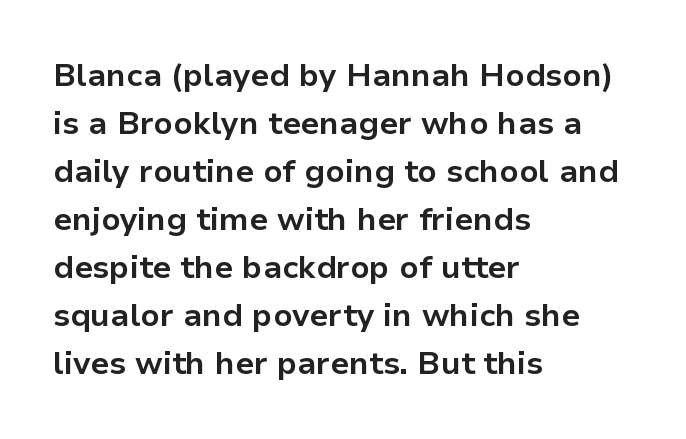
Q: Is the text bold? A: Yes.
Q: Is the text italic (slanted)? A: No, it is upright.
Q: Is the typeface a serif or a sans-serif typeface? A: Sans-serif.
Q: Is the text underlined? A: No.
Q: How is the paragraph aligned? A: Left-aligned.
Q: Is the spacing between letters normal or unusually wide? A: Normal.
Q: Is the spacing between lines tight, normal or loose? A: Normal.
Q: Width (condensed, normal, or wide)? A: Normal.
Q: Stroke contrast? A: Low.
Q: x-height? A: Medium.
Q: Monospaced? A: No.
